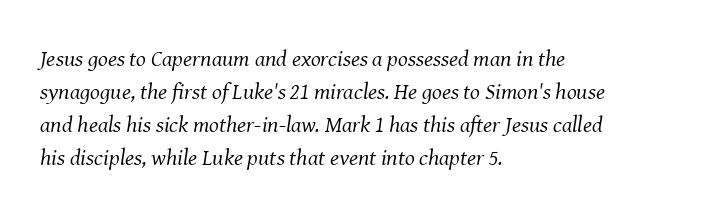
Q: Is the text bold? A: No.
Q: Is the text italic (slanted)? A: Yes, it leans right by about 8 degrees.
Q: Is the text underlined? A: No.
Q: How is the paragraph aligned? A: Left-aligned.
Q: Is the spacing between letters normal or unusually wide? A: Normal.
Q: Is the spacing between lines tight, normal or loose? A: Normal.
